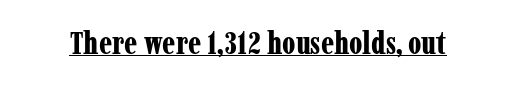
Q: Is the text bold? A: Yes.
Q: Is the text italic (slanted)? A: No, it is upright.
Q: Is the typeface a serif or a sans-serif typeface? A: Serif.
Q: Is the text underlined? A: Yes.
Q: Is the spacing between letters normal or unusually wide? A: Normal.
Q: Width (condensed, normal, or wide)? A: Condensed.
Q: Stroke contrast? A: Low.
Q: x-height? A: Medium.
Q: Monospaced? A: No.
